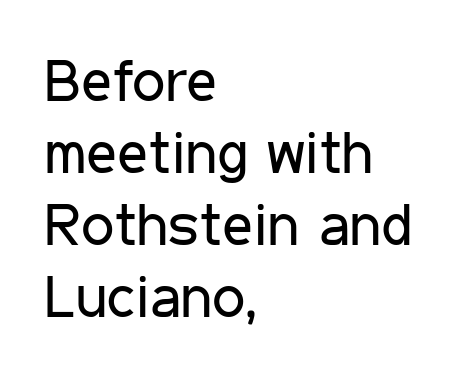
The letterforms sit at book weight or below. Default kerning and tracking; the words read as compact shapes. The baseline area is clear. These lines are rendered in a variable-pitch font. Teacher's note: observe the even left margin — that is flush-left alignment.
